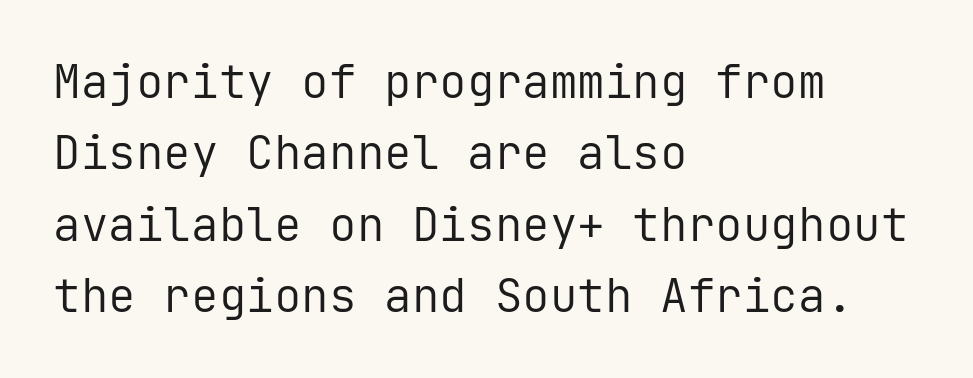
The image shows 46 px regular-weight sans-serif type, upright, monospaced; set left-aligned, normal line spacing (1.55x), normal letter spacing, not underlined; low stroke contrast and a medium x-height.
